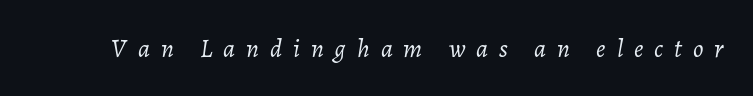
Q: Is the text bold? A: No.
Q: Is the text italic (slanted)? A: Yes, it leans right by about 7 degrees.
Q: Is the text underlined? A: No.
Q: Is the spacing between letters normal or unusually wide? A: Unusually wide.
